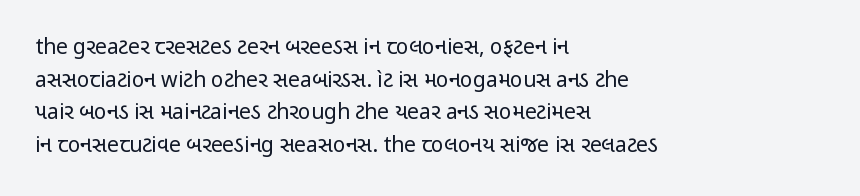
{"italic": "no", "bold": "no", "underline": "no", "align": "left", "line_spacing": "normal", "line_spacing_ratio": 1.55, "letter_spacing": "normal", "letter_spacing_em": 0.0, "glyph_px": 21}
